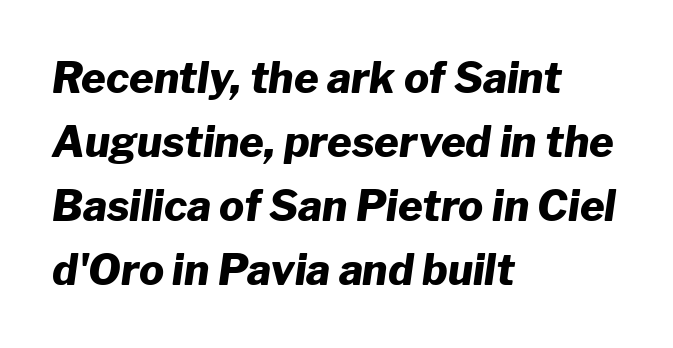
{"italic": "yes", "lean": "right", "slant_degrees": 8, "bold": "yes", "weight": "heavy", "width": "normal", "stroke_contrast": "low", "x_height": "medium", "monospaced": "no", "underline": "no", "align": "left", "line_spacing": "normal", "line_spacing_ratio": 1.52, "letter_spacing": "normal", "letter_spacing_em": 0.0, "glyph_px": 42}
